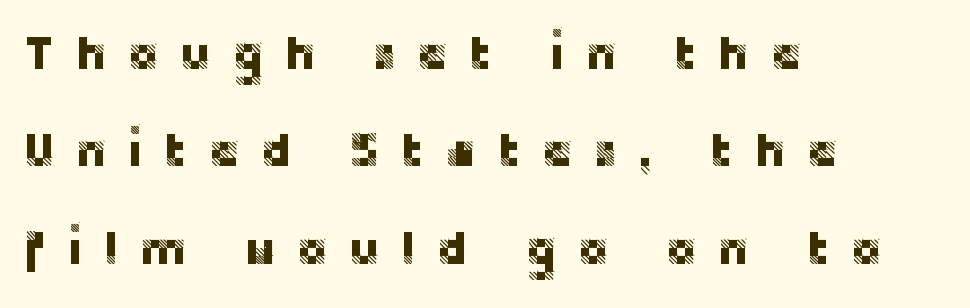
Letters rest on an invisible, unmarked baseline. Tall strokes in this sample are plumb rather than angled. The gaps between neighbouring characters are conspicuously large. Every row of glyphs begins at an identical x-position on the left.
